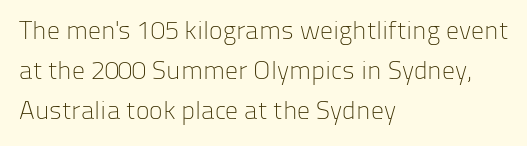
Descender tails drop into unmarked territory. Stroke mass is kept to a normal reading level or below. Default kerning and tracking; the words read as compact shapes. Teacher's note: observe the even left margin — that is flush-left alignment.
